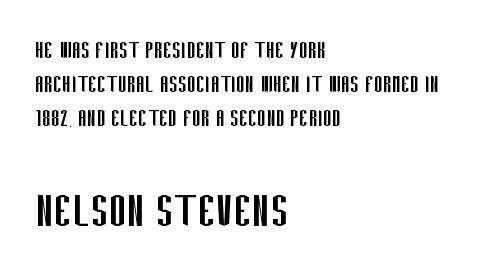
The space between consecutive lines is moderate. Is this a sans? Yes — the strokes have no serifs. Each letter keeps its own natural width here, so spacing adapts to shape. Does the lettering tilt? It doesn't — this is upright.
